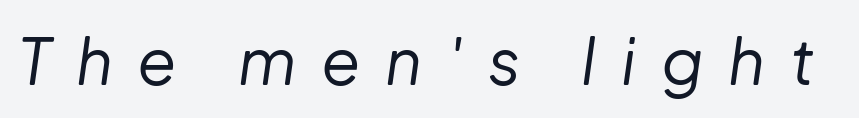
Q: Is the text bold? A: No.
Q: Is the text italic (slanted)? A: Yes, it leans right by about 8 degrees.
Q: Is the text underlined? A: No.
Q: Is the spacing between letters normal or unusually wide? A: Unusually wide.
Q: Width (condensed, normal, or wide)? A: Normal.
Q: Stroke contrast? A: Low.
Q: x-height? A: Medium.
Q: Monospaced? A: No.
